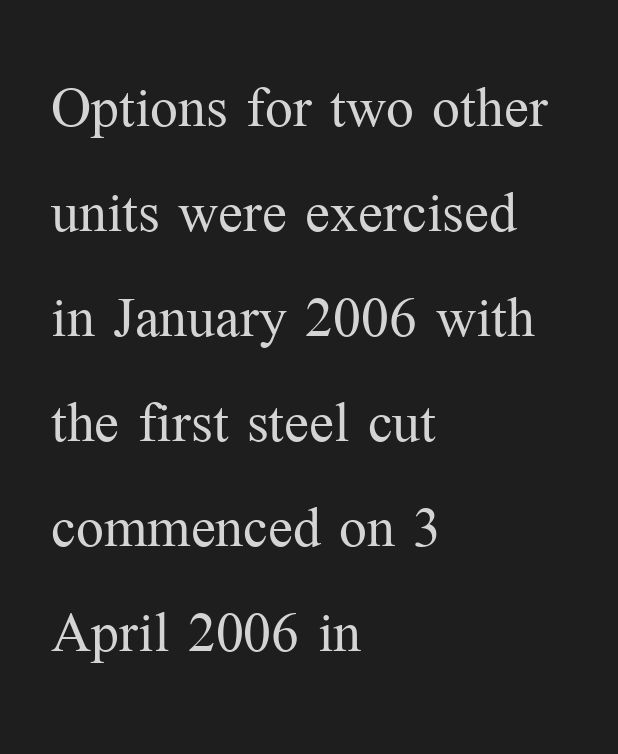
Q: Is the text bold? A: No.
Q: Is the text italic (slanted)? A: No, it is upright.
Q: Is the typeface a serif or a sans-serif typeface? A: Serif.
Q: Is the text underlined? A: No.
Q: How is the paragraph aligned? A: Left-aligned.
Q: Is the spacing between letters normal or unusually wide? A: Normal.
Q: Is the spacing between lines tight, normal or loose? A: Normal.
Q: Width (condensed, normal, or wide)? A: Normal.
Q: Stroke contrast? A: Medium.
Q: x-height? A: Medium.
Q: Monospaced? A: No.
